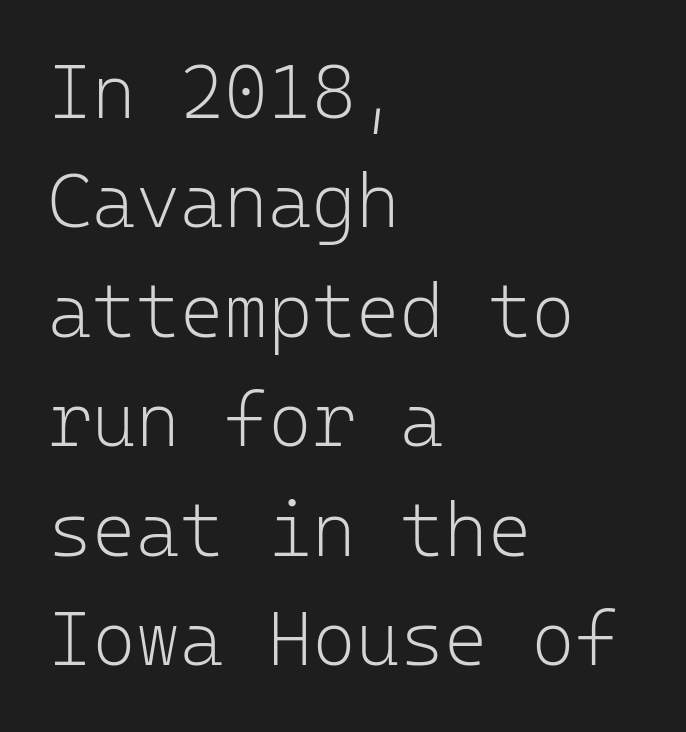
{"serif": "no", "italic": "no", "bold": "no", "weight": "light", "width": "normal", "stroke_contrast": "low", "x_height": "medium", "monospaced": "yes", "underline": "no", "align": "left", "line_spacing": "normal", "line_spacing_ratio": 1.46, "letter_spacing": "normal", "letter_spacing_em": 0.0, "glyph_px": 75}
